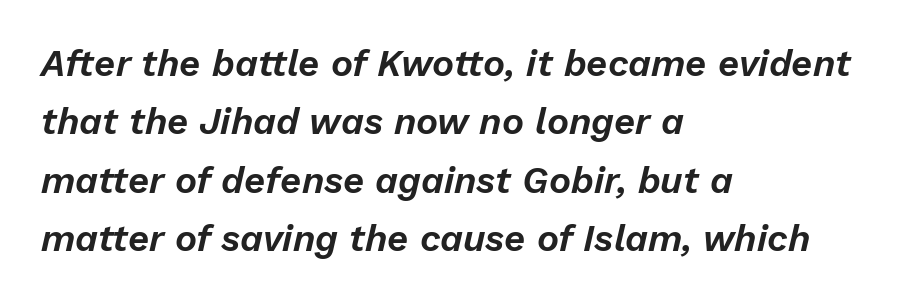
The foot of each line stays bare and open. Is there much room between lines? A standard amount, neither cramped nor airy. The lines in this sample share a left origin and differ only in where they stop. Compared with ordinary roman type, these characters are visibly tilted.
